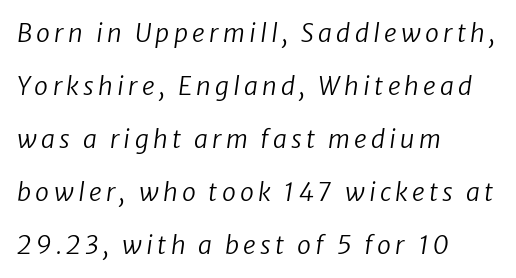
The passage shown is not bold in any degree. Honestly, there is no underline to notice here at all. Every row of glyphs begins at an identical x-position on the left. It's the slanting kind of type. Students, observe: this is what heavily led, spacious text looks like.
